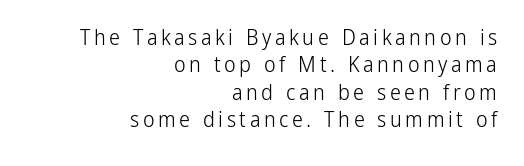
Q: Is the text bold? A: No.
Q: Is the text italic (slanted)? A: No, it is upright.
Q: Is the text underlined? A: No.
Q: How is the paragraph aligned? A: Right-aligned.
